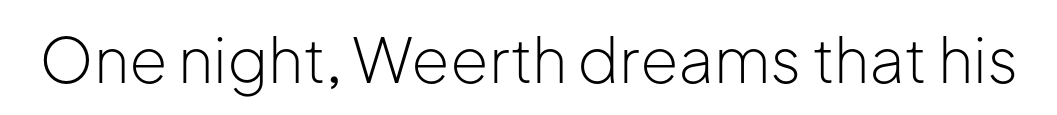
{"serif": "no", "italic": "no", "bold": "no", "weight": "light", "width": "normal", "stroke_contrast": "low", "x_height": "medium", "monospaced": "no", "underline": "no", "letter_spacing": "normal", "letter_spacing_em": 0.0, "glyph_px": 62}
